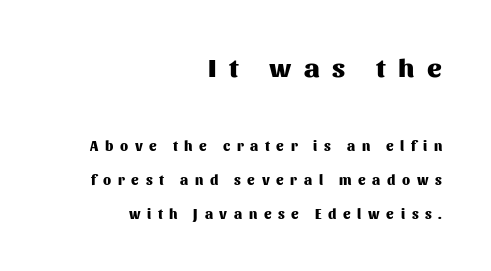
{"italic": "no", "bold": "yes", "underline": "no", "align": "right", "line_spacing": "loose", "line_spacing_ratio": 2.42, "letter_spacing": "wide", "letter_spacing_em": 0.48, "larger_block": "first", "size_ratio": 1.93, "glyph_px": 27}
